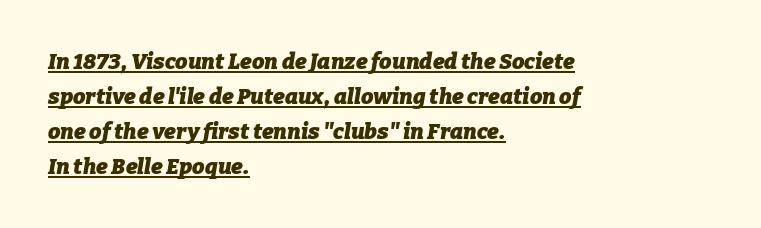
{"italic": "yes", "lean": "right", "slant_degrees": 9, "bold": "yes", "underline": "yes", "align": "left", "line_spacing": "normal", "line_spacing_ratio": 1.59, "letter_spacing": "normal", "letter_spacing_em": 0.0, "glyph_px": 22}
